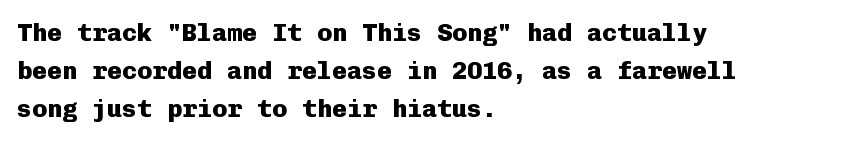
The image shows 25 px bold type, upright; set left-aligned, normal line spacing (1.53x), normal letter spacing, not underlined.
